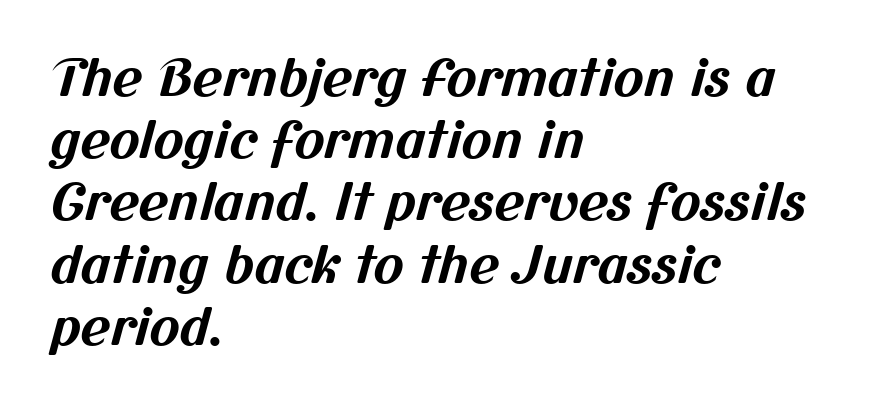
{"serif": "no", "bold": "yes", "weight": "bold", "width": "normal", "stroke_contrast": "medium", "x_height": "medium", "monospaced": "no", "underline": "no", "align": "left", "line_spacing_ratio": 1.22, "letter_spacing": "normal", "letter_spacing_em": 0.0, "glyph_px": 51}
